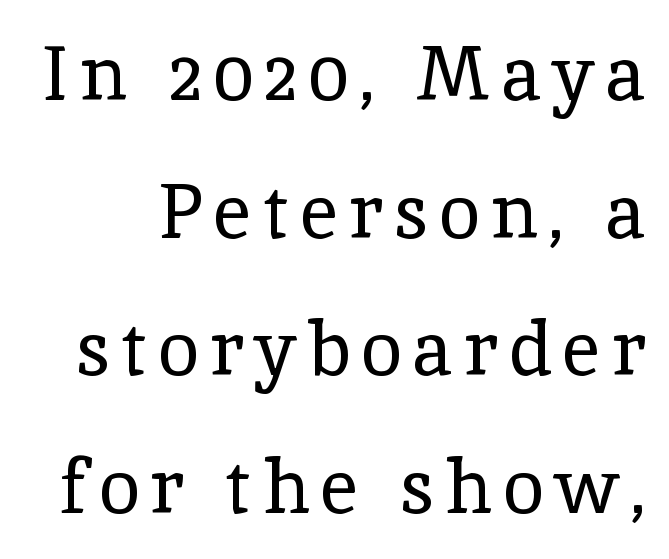
Spacing verdict: proportional, widths tailored to each character. Designer's note — italics off, roman on. The letters look calm and open, with moderate or lighter stems. The area under the type is left untouched. What kind of face is this? One with serifs.
